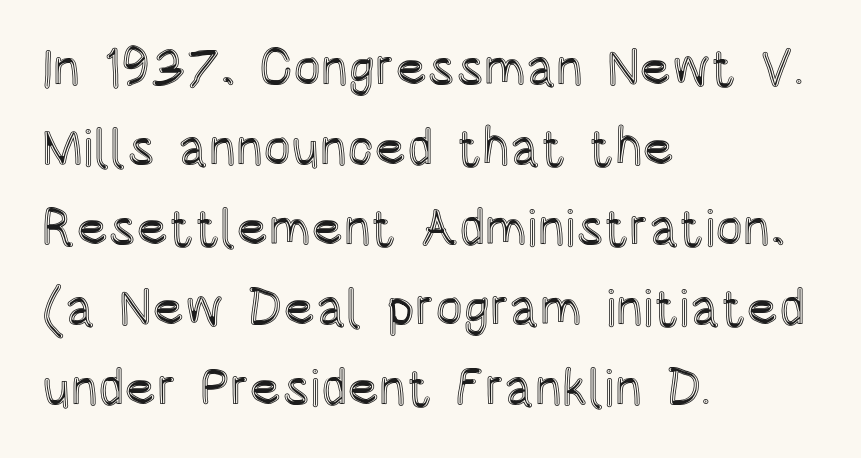
Tracking value appears to be zero — textbook default spacing. The rag falls on the right side of this text block. This block has exactly the height ordinary leading produces. Do the letters lean? They stand straight. Proportional: the letters do not fall into vertical columns. The passage shown is not underscored anywhere.
